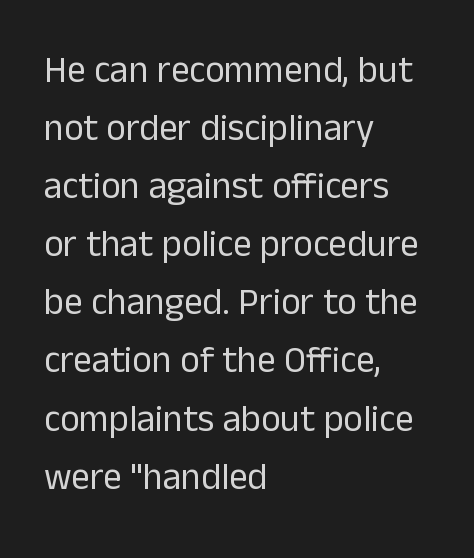
The image shows 37 px regular-weight sans-serif type, upright; set left-aligned, normal line spacing (1.57x), normal letter spacing, not underlined; low stroke contrast and a medium x-height.
